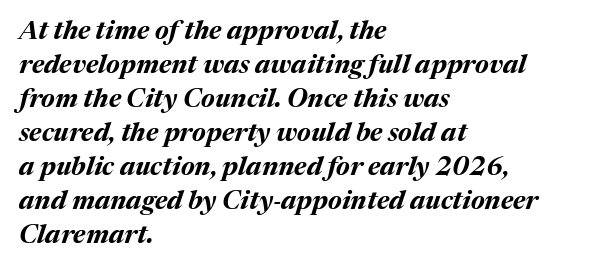
Each row of text sits above clean, open space. Emphasis-style slanted type is in use. If you drew a ruler down the left edge, every line would touch it. Plenty of ink on the page — the face is bold. Nobody touched the tracking dial on this one.
